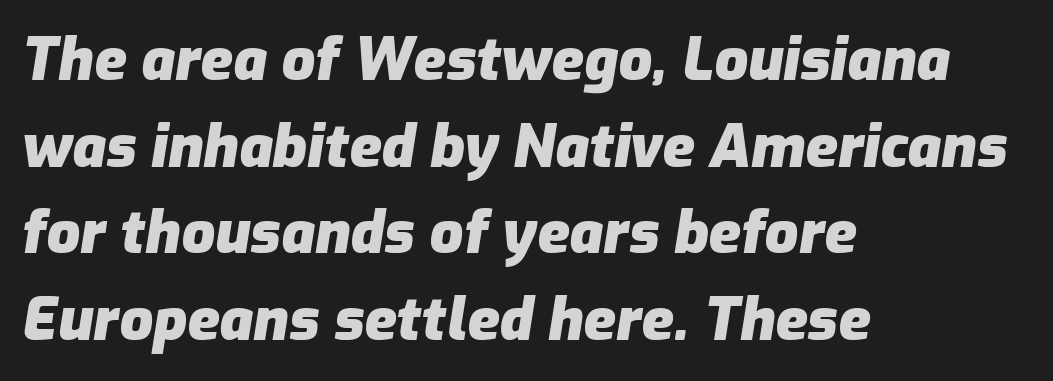
In terms of posture, this sample is oblique. Descenders are the only things crossing below the line. One-word summary of the alignment: left. The letters are bold, with thick, heavy strokes.
